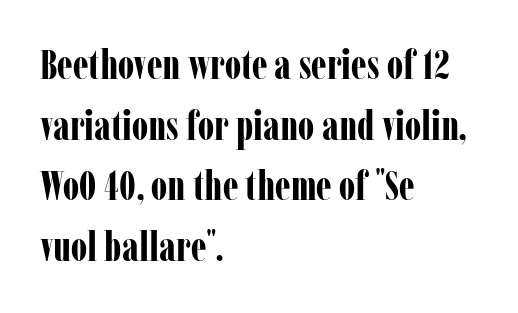
{"serif": "yes", "italic": "no", "bold": "yes", "weight": "bold", "width": "condensed", "stroke_contrast": "low", "x_height": "medium", "monospaced": "no", "underline": "no", "align": "left", "line_spacing": "normal", "line_spacing_ratio": 1.48, "letter_spacing": "normal", "letter_spacing_em": 0.0, "glyph_px": 41}
